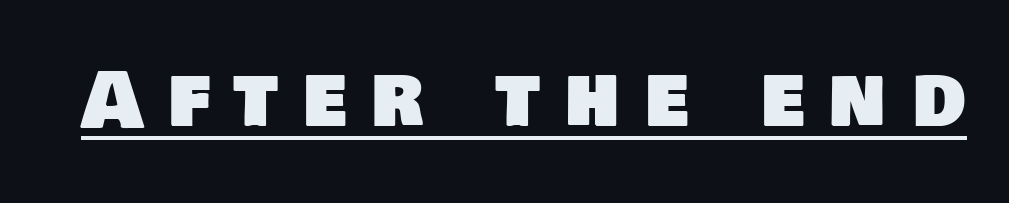
{"serif": "no", "width": "normal", "stroke_contrast": "low", "x_height": "large", "monospaced": "no", "underline": "yes", "letter_spacing": "wide", "letter_spacing_em": 0.33, "glyph_px": 76}
